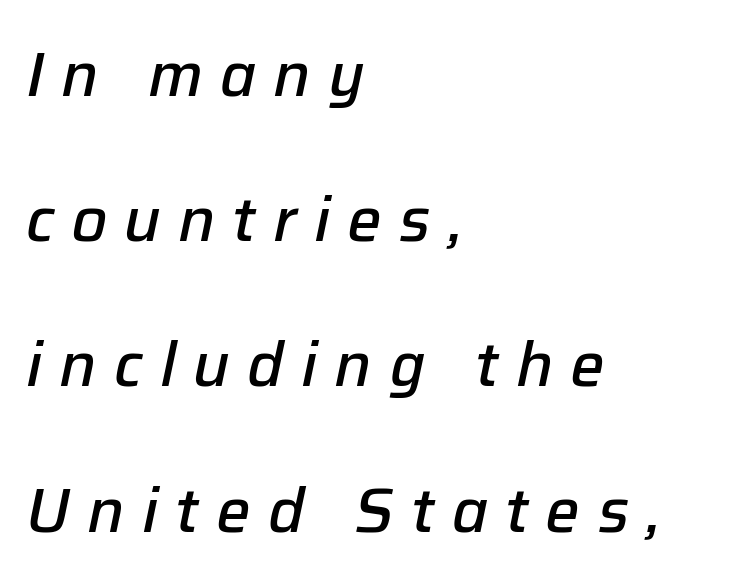
The image shows 61 px semibold type, italic (leaning right); set left-aligned, loose line spacing (2.38x), unusually wide letter spacing (+0.28 em), not underlined; low stroke contrast and a medium x-height.
